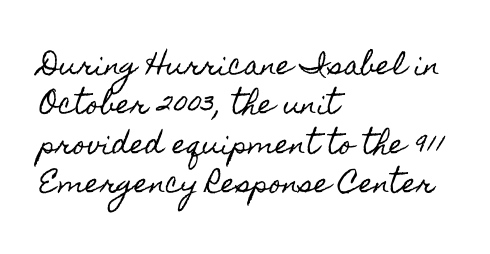
Q: Is the text italic (slanted)? A: Yes.
Q: Is the text underlined? A: No.
Q: How is the paragraph aligned? A: Left-aligned.
Q: Is the spacing between letters normal or unusually wide? A: Normal.
Q: Is the spacing between lines tight, normal or loose? A: Normal.
